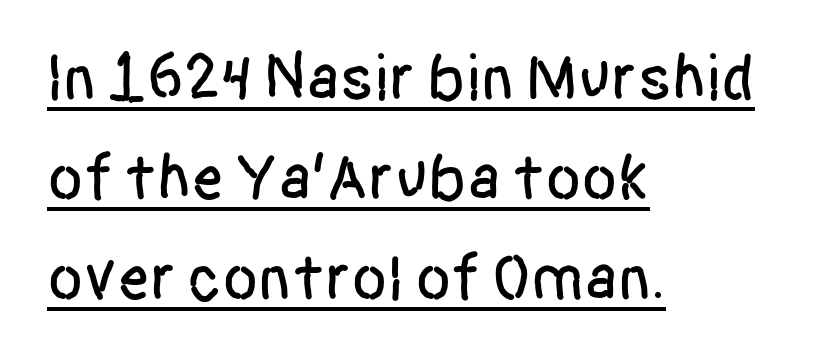
Q: Is the text italic (slanted)? A: No, it is upright.
Q: Is the typeface a serif or a sans-serif typeface? A: Sans-serif.
Q: Is the text underlined? A: Yes.
Q: How is the paragraph aligned? A: Left-aligned.
Q: Is the spacing between letters normal or unusually wide? A: Normal.
Q: Is the spacing between lines tight, normal or loose? A: Normal.
Q: Width (condensed, normal, or wide)? A: Condensed.
Q: Stroke contrast? A: Low.
Q: x-height? A: Large.
Q: Monospaced? A: No.
